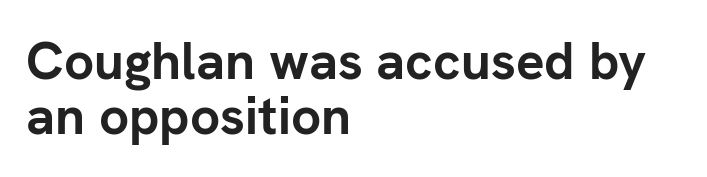
The axis of the letterforms is exactly vertical. Spacing between characters is what you'd get straight out of the box. This sample is left-justified, so line endings fall wherever the words run out. Plain, unruled lines of type.
